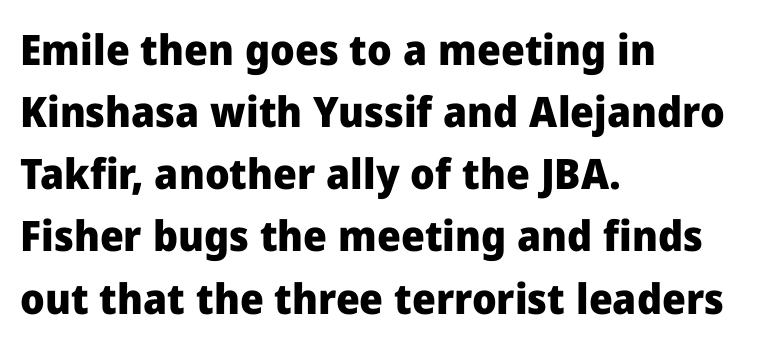
Words float on clear page, feet unadorned. Unlike a traditional serif, this face leaves its strokes unadorned. Is the block centered? No — it sits flush against the left margin. Summary of vertical rhythm: regular, with standard interline spacing.
